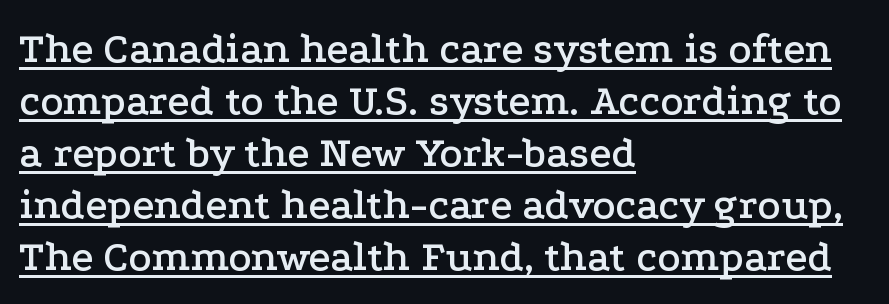
Q: Is the text italic (slanted)? A: No, it is upright.
Q: Is the typeface a serif or a sans-serif typeface? A: Serif.
Q: Is the text underlined? A: Yes.
Q: How is the paragraph aligned? A: Left-aligned.
Q: Is the spacing between letters normal or unusually wide? A: Normal.
Q: Width (condensed, normal, or wide)? A: Wide.
Q: Stroke contrast? A: Low.
Q: x-height? A: Medium.
Q: Monospaced? A: No.
